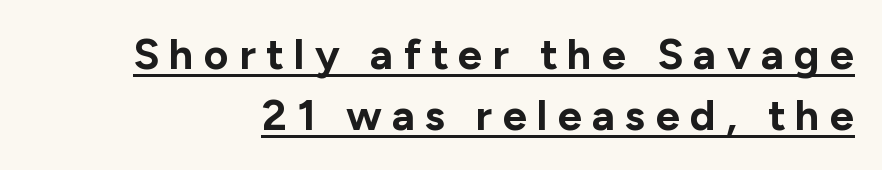
Type style note: lacks serifs. Spacing verdict: proportional, widths tailored to each character. Pretty heavy lettering here — definitely bold. These characters rest on top of a visible drawn line.
